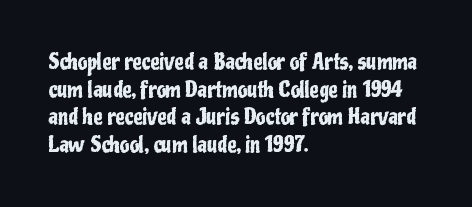
Q: Is the text italic (slanted)? A: No, it is upright.
Q: Is the text underlined? A: No.
Q: How is the paragraph aligned? A: Left-aligned.
Q: Is the spacing between letters normal or unusually wide? A: Normal.
Q: Is the spacing between lines tight, normal or loose? A: Normal.
